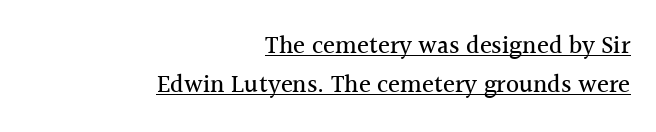
Q: Is the text italic (slanted)? A: No, it is upright.
Q: Is the text underlined? A: Yes.
Q: How is the paragraph aligned? A: Right-aligned.
Q: Is the spacing between letters normal or unusually wide? A: Normal.
Q: Is the spacing between lines tight, normal or loose? A: Normal.
